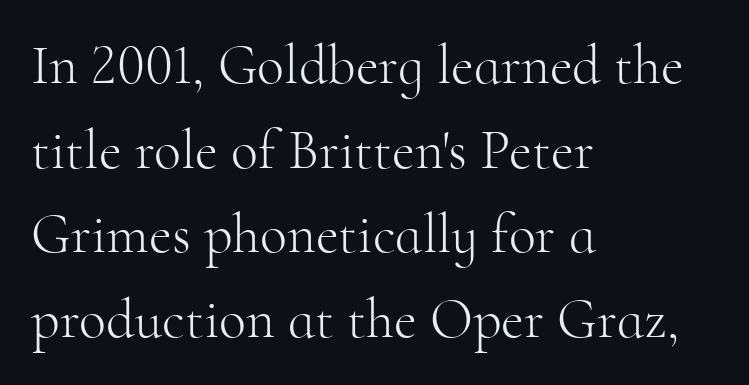
{"serif": "yes", "italic": "no", "bold": "no", "weight": "light", "width": "normal", "stroke_contrast": "high", "x_height": "small", "monospaced": "no", "underline": "no", "align": "left", "line_spacing": "normal", "line_spacing_ratio": 1.51, "letter_spacing": "normal", "letter_spacing_em": 0.0, "glyph_px": 56}
